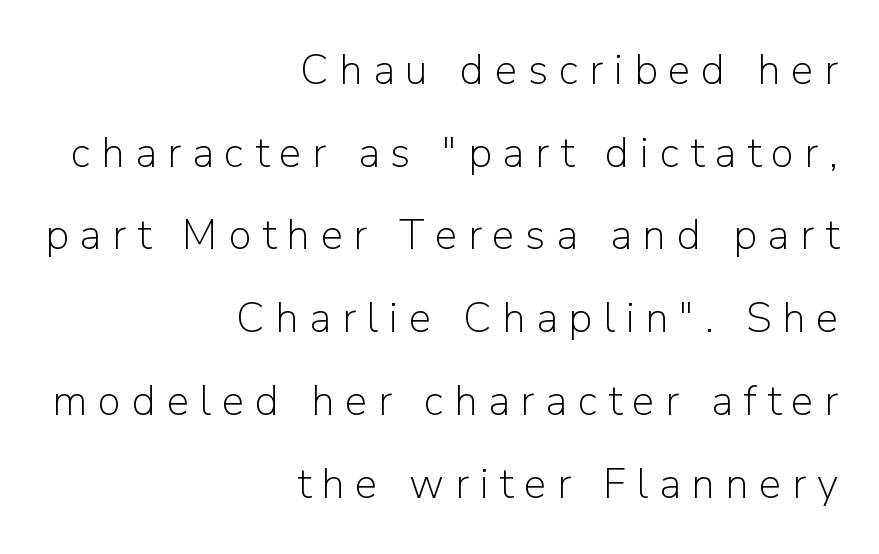
{"serif": "no", "italic": "no", "bold": "no", "weight": "light", "width": "normal", "stroke_contrast": "low", "x_height": "medium", "monospaced": "no", "underline": "no", "align": "right", "line_spacing": "loose", "line_spacing_ratio": 1.97, "letter_spacing": "wide", "letter_spacing_em": 0.26, "glyph_px": 42}
